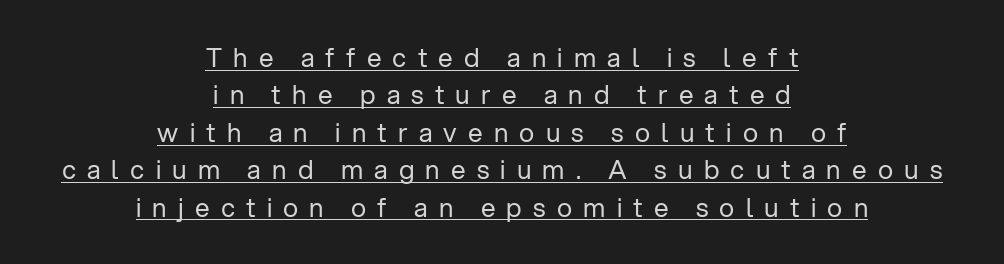
Q: Is the text bold? A: No.
Q: Is the text italic (slanted)? A: No, it is upright.
Q: Is the text underlined? A: Yes.
Q: How is the paragraph aligned? A: Centered.
Q: Is the spacing between letters normal or unusually wide? A: Unusually wide.
Q: Is the spacing between lines tight, normal or loose? A: Normal.
